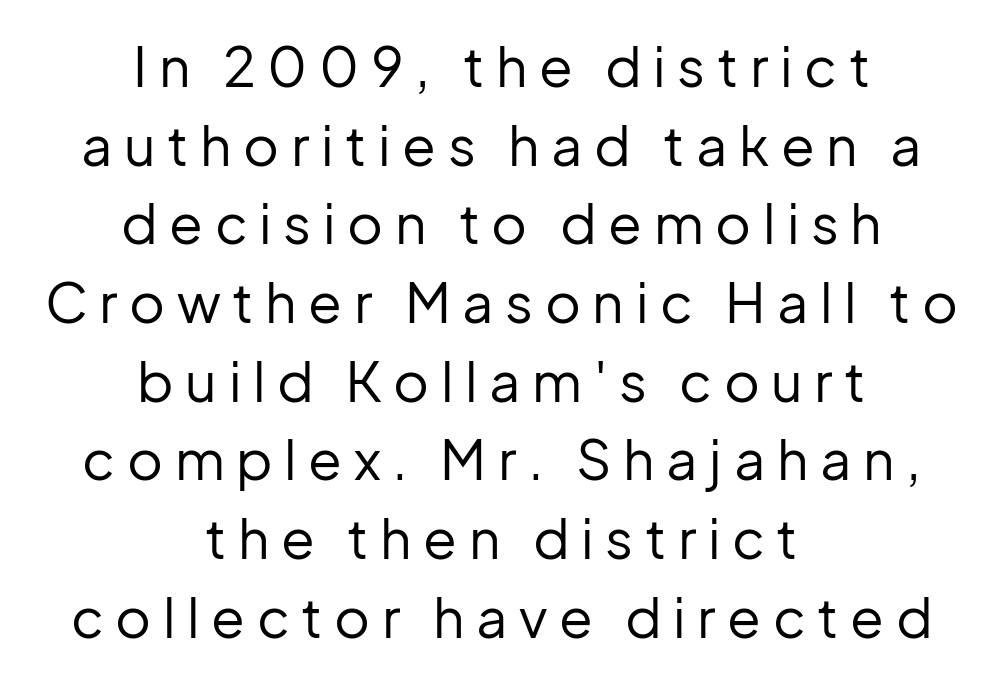
{"serif": "no", "italic": "no", "bold": "no", "weight": "regular", "width": "normal", "stroke_contrast": "low", "x_height": "medium", "monospaced": "no", "underline": "no", "align": "center", "line_spacing": "normal", "line_spacing_ratio": 1.43, "letter_spacing": "wide", "letter_spacing_em": 0.21, "glyph_px": 55}
